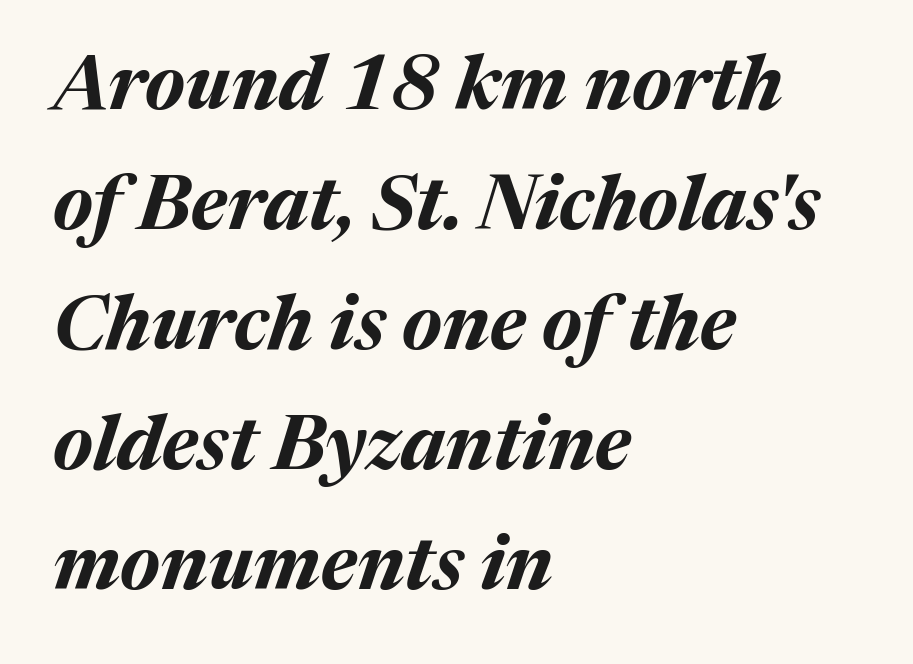
This sample has the flowing, uneven cadence of proportional lettering. There is no visible air inserted between adjacent glyphs. The area under the type is left untouched. What weight is shown? A full bold with thick strokes.
